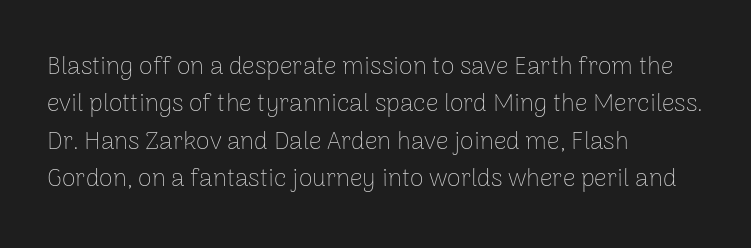
{"italic": "no", "bold": "no", "underline": "no", "align": "left", "line_spacing": "normal", "line_spacing_ratio": 1.5, "letter_spacing": "normal", "letter_spacing_em": 0.0, "glyph_px": 25}
